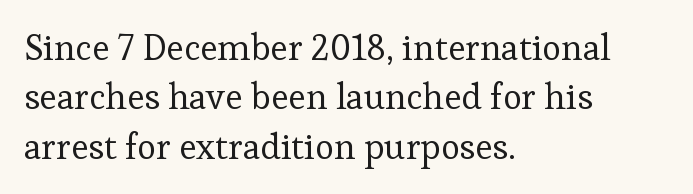
The image shows 36 px regular-weight serif type, upright; set left-aligned, normal line spacing (1.37x), normal letter spacing, not underlined; low stroke contrast and a medium x-height.
